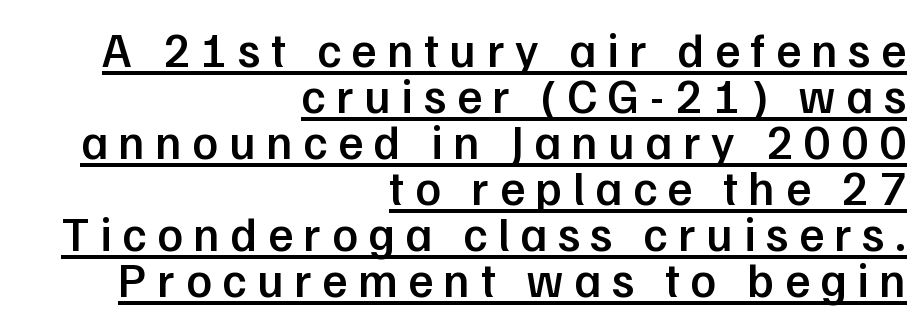
{"serif": "no", "italic": "no", "bold": "semi", "weight": "semibold", "width": "normal", "stroke_contrast": "low", "x_height": "medium", "monospaced": "no", "underline": "yes", "align": "right", "line_spacing": "tight", "line_spacing_ratio": 0.96, "letter_spacing": "wide", "letter_spacing_em": 0.22, "glyph_px": 48}
